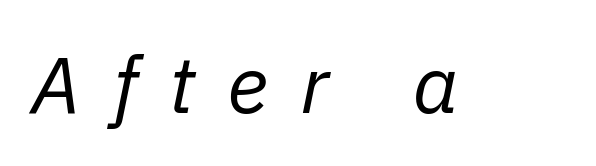
The image shows 80 px regular-weight type, italic (leaning right); set unusually wide letter spacing (+0.4 em), not underlined; low stroke contrast and a medium x-height.
